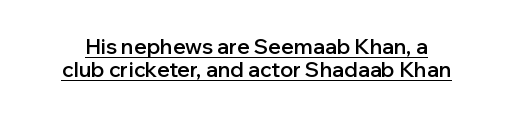
The image shows 21 px text type, upright; set tight line spacing (1.09x), normal letter spacing, underlined.
